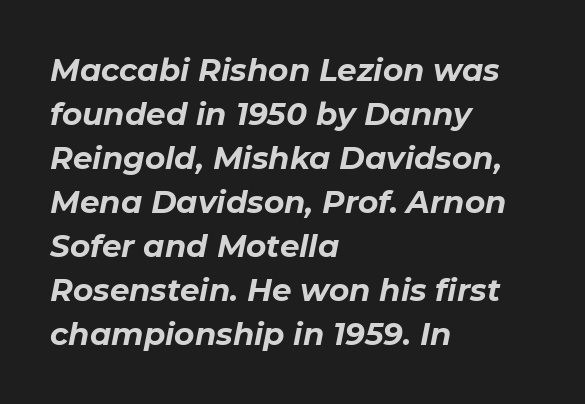
The image shows 31 px bold type, italic (leaning right); set left-aligned, normal line spacing (1.42x), normal letter spacing, not underlined; low stroke contrast and a medium x-height.
